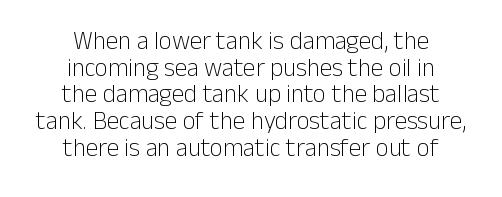
Check the space under the baseline: it is left empty. The strokes are not fattened; the text isn't bold. Compared with a flush-left layout, this one balances lines on the center instead. The passage shown stacks its lines with hardly any gap. How are the letters spaced? Ordinarily, with no added tracking. Nope, not italic — everything's standing straight.
